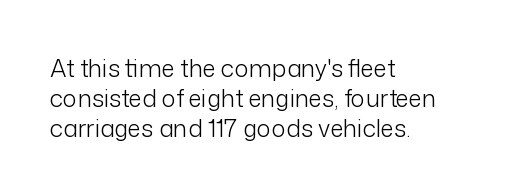
{"italic": "no", "bold": "no", "underline": "no", "align": "left", "line_spacing_ratio": 1.24, "letter_spacing": "normal", "letter_spacing_em": 0.0, "glyph_px": 24}
